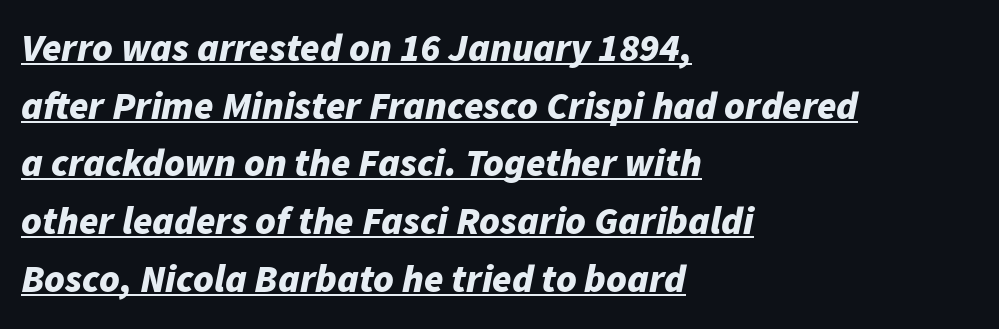
Q: Is the text bold? A: Yes.
Q: Is the text italic (slanted)? A: Yes, it leans right by about 11 degrees.
Q: Is the text underlined? A: Yes.
Q: How is the paragraph aligned? A: Left-aligned.
Q: Is the spacing between letters normal or unusually wide? A: Normal.
Q: Is the spacing between lines tight, normal or loose? A: Normal.
Q: Width (condensed, normal, or wide)? A: Normal.
Q: Stroke contrast? A: Low.
Q: x-height? A: Medium.
Q: Monospaced? A: No.
